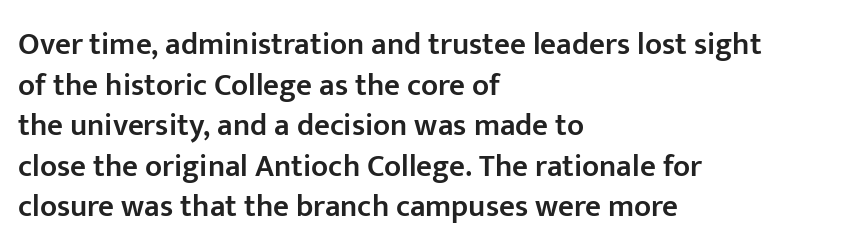
The image shows 31 px semibold sans-serif type, upright; set left-aligned, normal line spacing (1.31x), normal letter spacing, not underlined; low stroke contrast and a medium x-height.
